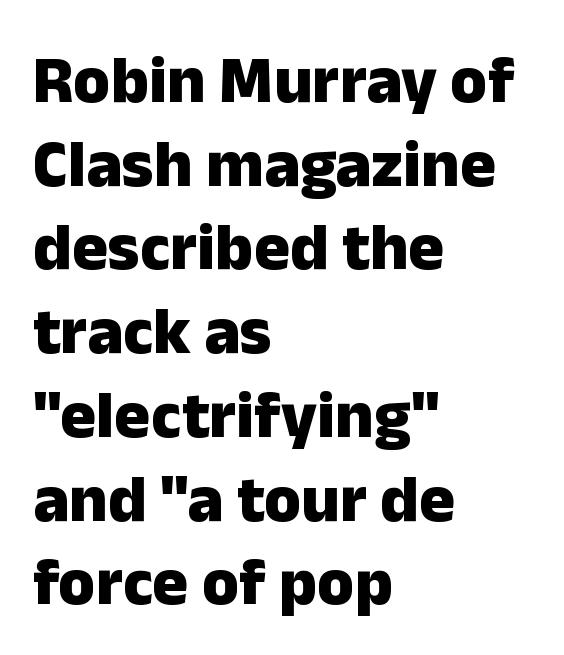
{"serif": "no", "italic": "no", "bold": "yes", "weight": "heavy", "width": "normal", "stroke_contrast": "low", "x_height": "medium", "monospaced": "no", "underline": "no", "align": "left", "line_spacing": "normal", "line_spacing_ratio": 1.25, "letter_spacing": "normal", "letter_spacing_em": 0.0, "glyph_px": 67}
